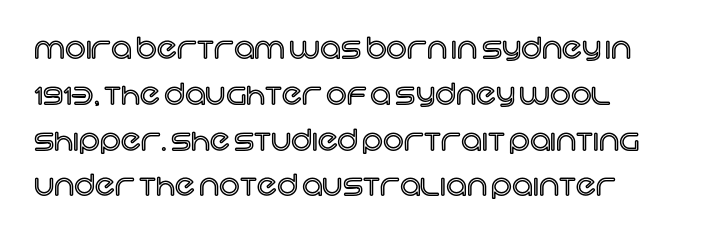
Just letters on the line, the space beneath them empty. Think of a printed novel: that variable character pitch is what you see here. The line-height multiplier appears to be the usual default. The letters stand upright; this is a roman face. Tracking value appears to be zero — textbook default spacing.
